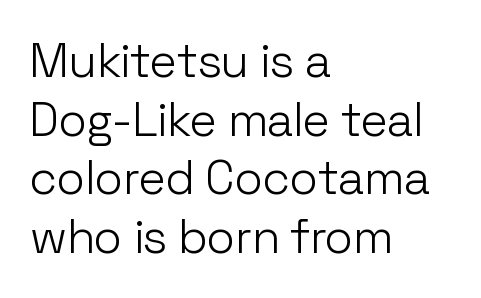
Here the glyphs are tracked normally, forming tight word shapes. Is this a fixed-width face? No — the glyphs have proportional, varying widths. Heaviness? Minimal to ordinary, like unemphasized prose. Reading down the column, the eye jumps a familiar distance to each next line.
